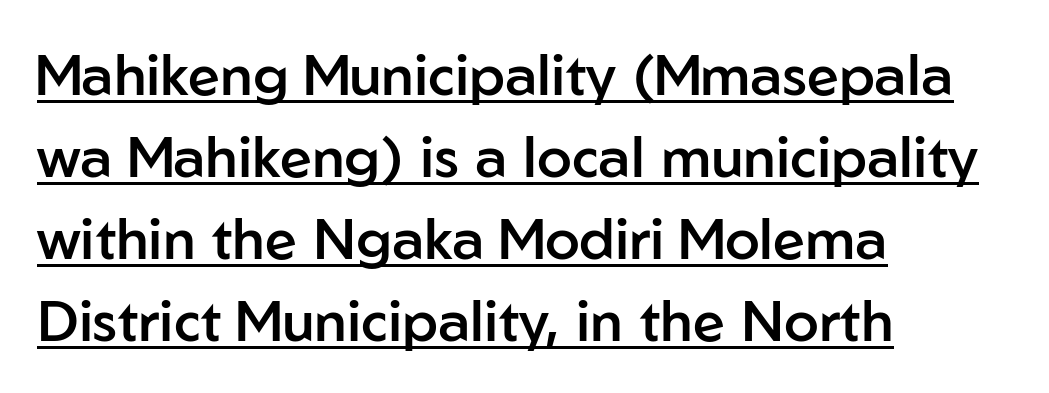
The image shows 57 px semibold sans-serif type, upright; set left-aligned, normal line spacing (1.44x), normal letter spacing, underlined; low stroke contrast and a medium x-height.
